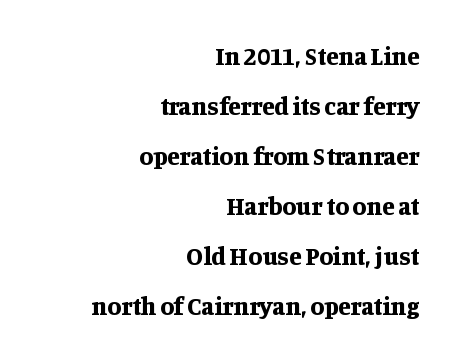
The image shows 25 px bold type, upright; set right-aligned, loose line spacing (2.0x), normal letter spacing, not underlined.
